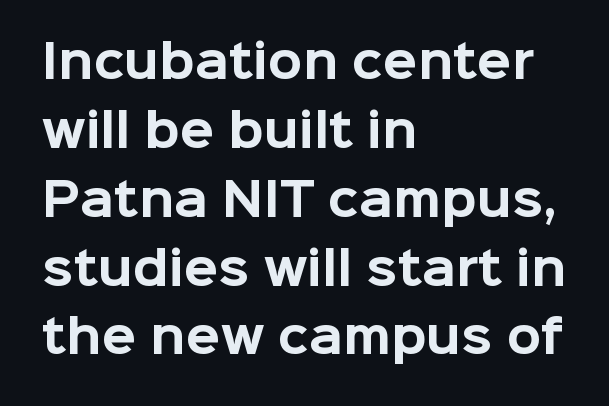
{"serif": "no", "italic": "no", "bold": "yes", "weight": "bold", "width": "normal", "stroke_contrast": "low", "x_height": "medium", "monospaced": "no", "underline": "no", "align": "left", "line_spacing": "normal", "line_spacing_ratio": 1.53, "letter_spacing": "normal", "letter_spacing_em": 0.0, "glyph_px": 45}
